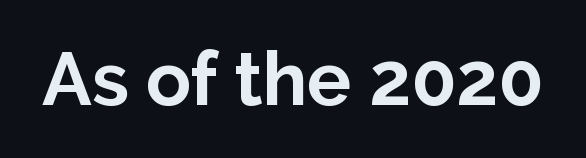
{"serif": "no", "italic": "no", "bold": "yes", "weight": "bold", "width": "normal", "stroke_contrast": "low", "x_height": "medium", "monospaced": "no", "underline": "no", "letter_spacing": "normal", "letter_spacing_em": 0.0, "glyph_px": 74}
